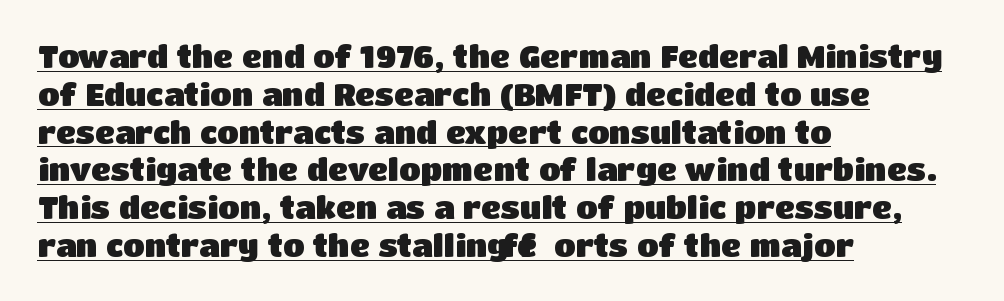
Do the characters align in a grid? No, the font is proportional. Look at the tracking — it's just the regular setting, nothing added. Line starts are locked; line ends wander. The rendering shows plain stroke endings on the letterforms — a sans-serif design. Do the letters lean? They stand straight.
